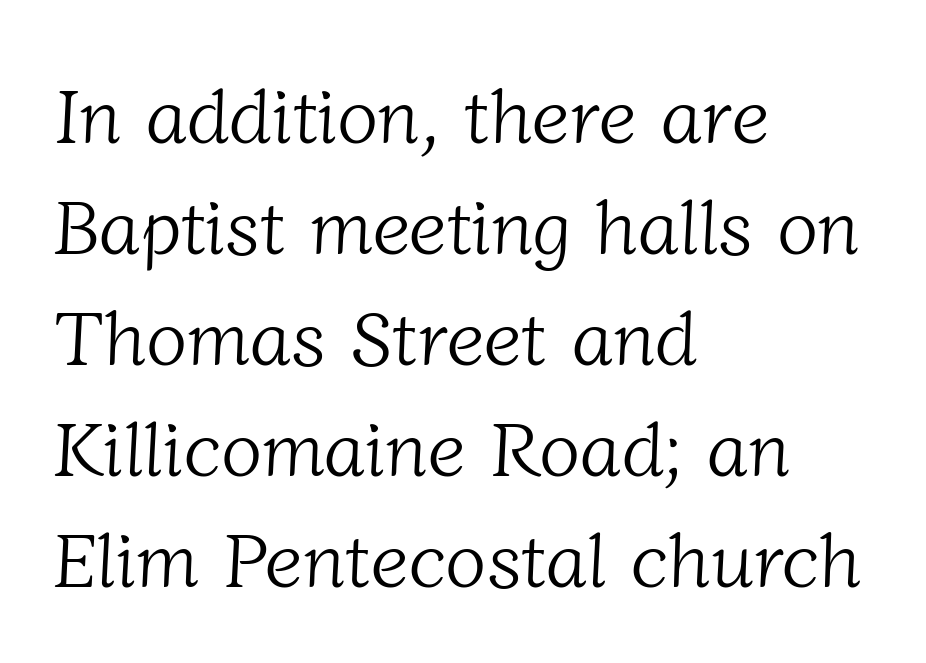
The image shows 76 px light serif type; set left-aligned, normal line spacing (1.46x), normal letter spacing, not underlined; low stroke contrast and a medium x-height.
